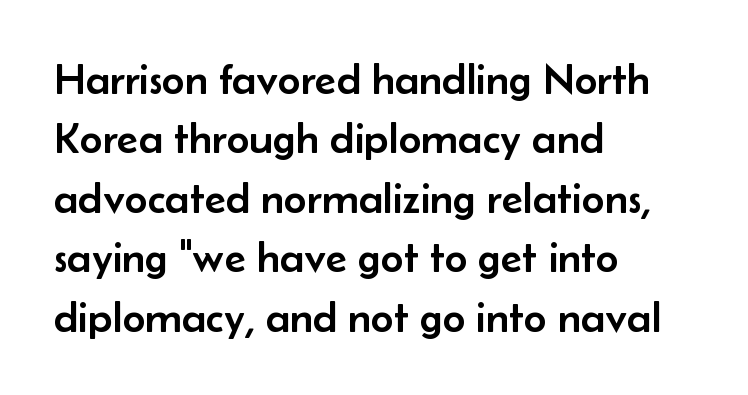
The image shows 44 px sans-serif type, upright; set left-aligned, normal line spacing (1.35x), normal letter spacing, not underlined; low stroke contrast and a small x-height.
